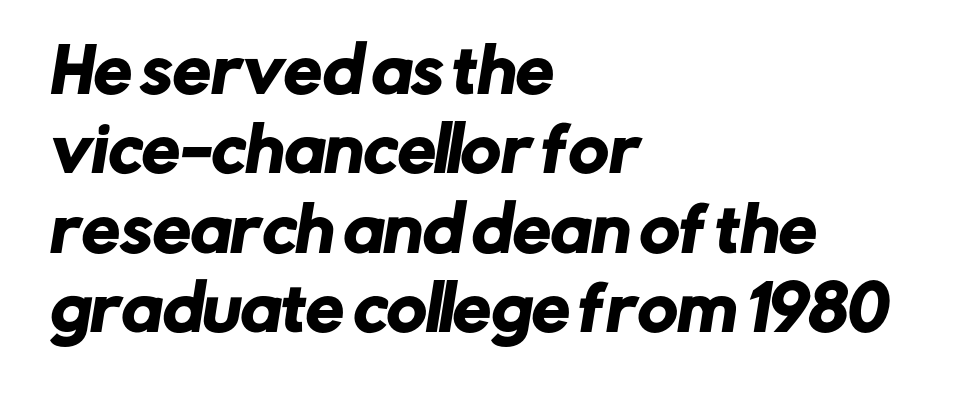
A clean baseline with only descenders dipping below it. How would I describe the line gaps? Plain and ordinary. Casual observation: everything's shoved over to the left. Letterform terminals end flat and unadorned throughout the passage.
